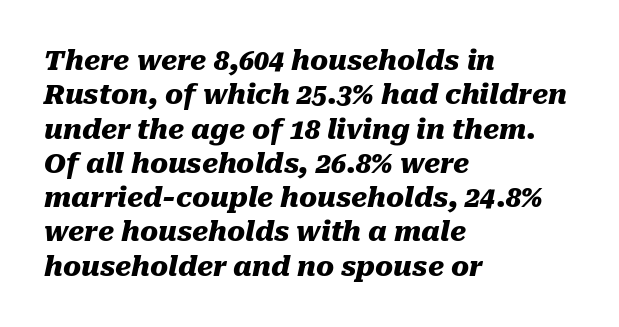
The strokes are fattened all the way to bold. Nobody drew a line under any word here. The typesetter chose a ragged-right arrangement here. Is there much room between lines? A standard amount, neither cramped nor airy.
